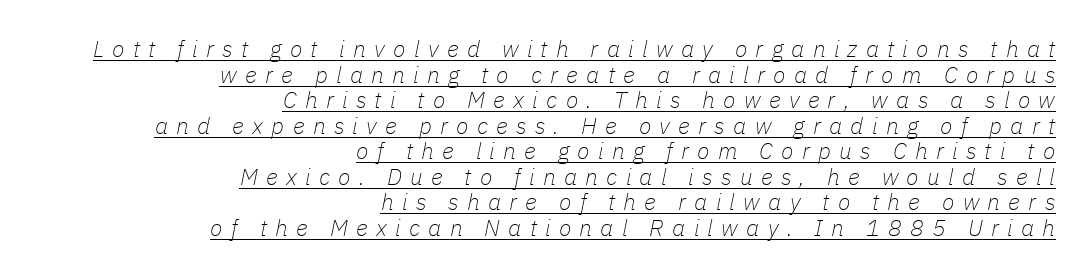
Q: Is the text bold? A: No.
Q: Is the text italic (slanted)? A: Yes, it leans right by about 11 degrees.
Q: Is the text underlined? A: Yes.
Q: How is the paragraph aligned? A: Right-aligned.
Q: Is the spacing between letters normal or unusually wide? A: Unusually wide.
Q: Is the spacing between lines tight, normal or loose? A: Tight.
